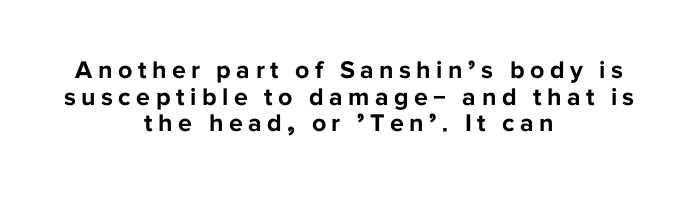
{"italic": "no", "bold": "yes", "underline": "no", "align": "center", "line_spacing": "tight", "line_spacing_ratio": 1.07, "letter_spacing": "wide", "letter_spacing_em": 0.22, "glyph_px": 25}
